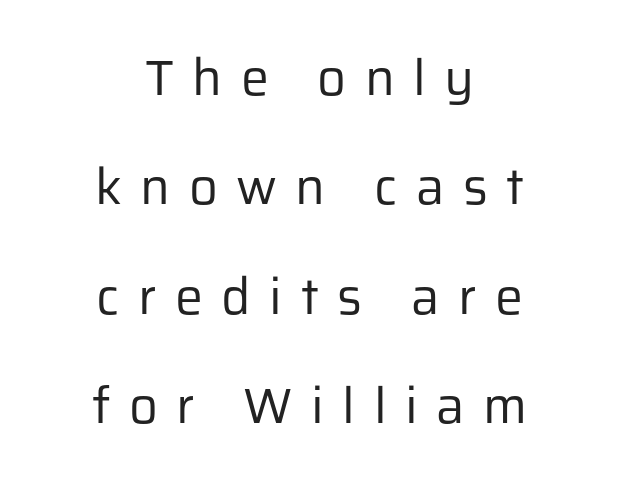
Is there much room between lines? Yes — plenty of vertical air separates them. The lettering stays uniformly vertical, giving the passage a roman look. Proportional: the letters do not fall into vertical columns. The cut favours lightness, reaching ordinary text weight at its darkest. A bare baseline throughout the passage. Notice how the passage keeps no hard edge, just a central spine.
